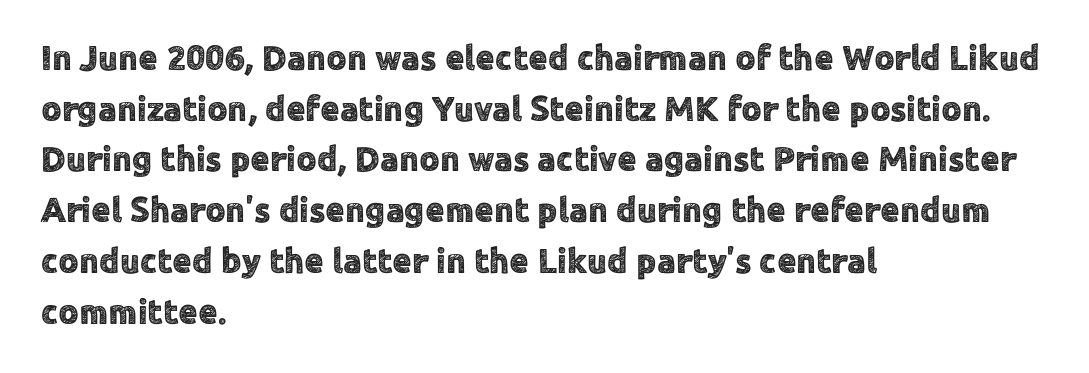
Q: Is the text italic (slanted)? A: No, it is upright.
Q: Is the typeface a serif or a sans-serif typeface? A: Sans-serif.
Q: Is the text underlined? A: No.
Q: How is the paragraph aligned? A: Left-aligned.
Q: Is the spacing between letters normal or unusually wide? A: Normal.
Q: Is the spacing between lines tight, normal or loose? A: Normal.
Q: Width (condensed, normal, or wide)? A: Normal.
Q: x-height? A: Medium.
Q: Monospaced? A: No.
